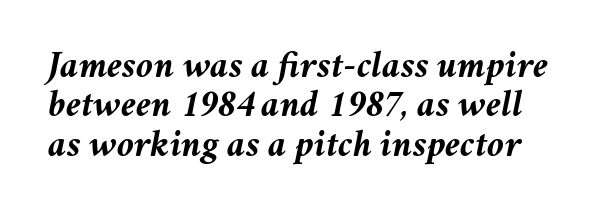
{"italic": "yes", "lean": "right", "slant_degrees": 11, "bold": "yes", "weight": "semibold", "width": "normal", "stroke_contrast": "medium", "x_height": "medium", "monospaced": "no", "underline": "no", "line_spacing": "tight", "line_spacing_ratio": 1.01, "letter_spacing": "normal", "letter_spacing_em": 0.0, "glyph_px": 39}
